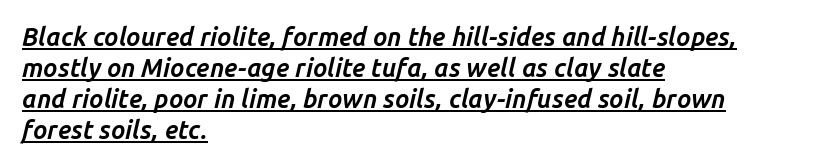
{"italic": "yes", "lean": "right", "slant_degrees": 14, "bold": "yes", "underline": "yes", "align": "left", "line_spacing_ratio": 1.24, "letter_spacing": "normal", "letter_spacing_em": 0.0, "glyph_px": 25}
